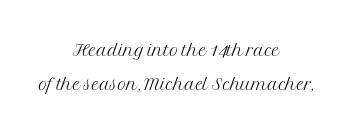
Just letters on the line, the space beneath them empty. Leading matches the norm, producing a regular column. Look at the tracking — it's just the regular setting, nothing added. This sample is center-justified, so both line endings float freely.
